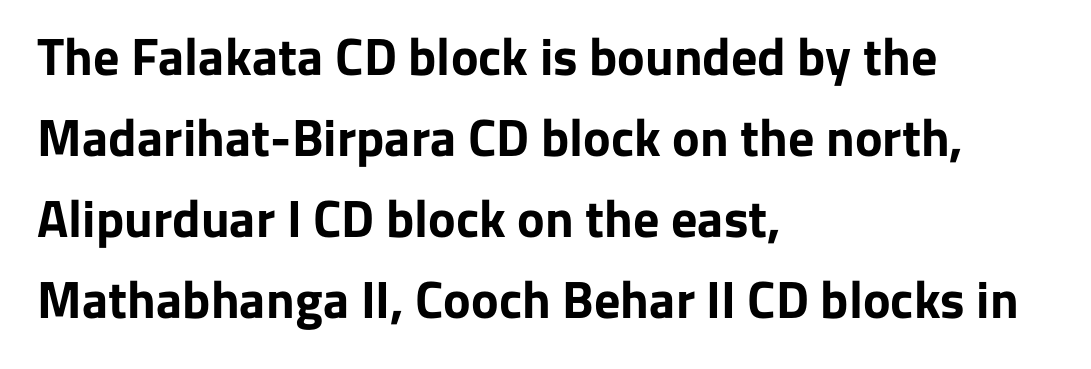
Q: Is the text bold? A: Yes.
Q: Is the text italic (slanted)? A: No, it is upright.
Q: Is the typeface a serif or a sans-serif typeface? A: Sans-serif.
Q: Is the text underlined? A: No.
Q: How is the paragraph aligned? A: Left-aligned.
Q: Is the spacing between letters normal or unusually wide? A: Normal.
Q: Is the spacing between lines tight, normal or loose? A: Normal.
Q: Width (condensed, normal, or wide)? A: Normal.
Q: Stroke contrast? A: Low.
Q: x-height? A: Medium.
Q: Monospaced? A: No.
